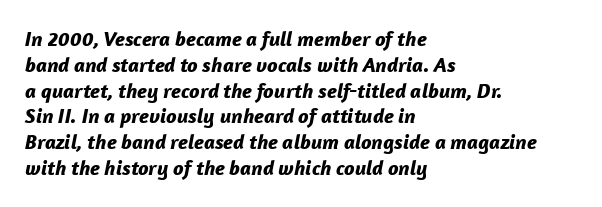
Q: Is the text bold? A: Yes.
Q: Is the text italic (slanted)? A: Yes, it leans right by about 12 degrees.
Q: Is the text underlined? A: No.
Q: How is the paragraph aligned? A: Left-aligned.
Q: Is the spacing between letters normal or unusually wide? A: Normal.
